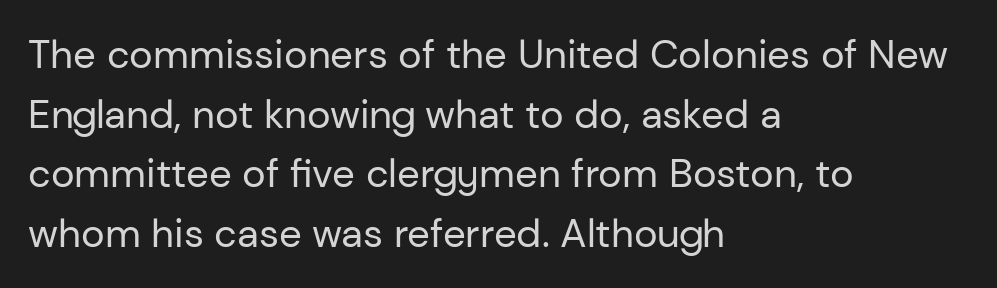
Q: Is the text bold? A: No.
Q: Is the text italic (slanted)? A: No, it is upright.
Q: Is the typeface a serif or a sans-serif typeface? A: Sans-serif.
Q: Is the text underlined? A: No.
Q: How is the paragraph aligned? A: Left-aligned.
Q: Is the spacing between letters normal or unusually wide? A: Normal.
Q: Is the spacing between lines tight, normal or loose? A: Normal.
Q: Width (condensed, normal, or wide)? A: Normal.
Q: Stroke contrast? A: Low.
Q: x-height? A: Medium.
Q: Monospaced? A: No.
